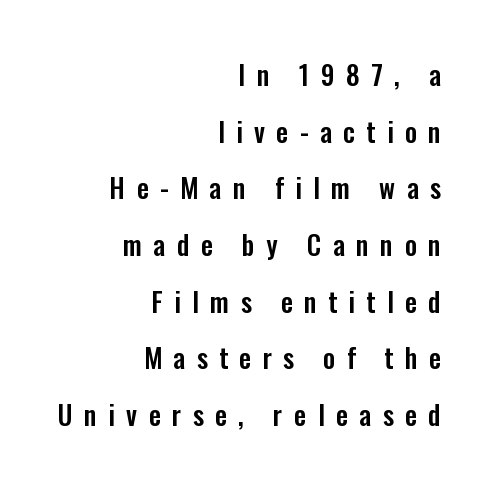
The line texture is sparse and dotted thanks to wide tracking. Reading down the block, your eye finds every line finishing at a fixed right position. Vertical strokes here are truly vertical. Whoever set this chose breathing room over compactness in the vertical rhythm. A clean baseline with only descenders dipping below it.
